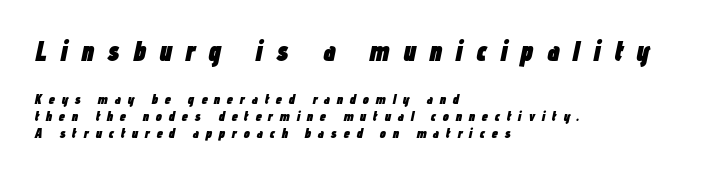
Q: Is the text bold? A: Yes.
Q: Is the text italic (slanted)? A: Yes, it leans right by about 12 degrees.
Q: Is the text underlined? A: No.
Q: How is the paragraph aligned? A: Left-aligned.
Q: Is the spacing between letters normal or unusually wide? A: Unusually wide.
Q: Which block of text is set in a larger size, the first (top) or the second (bottom)? A: The first (top) one.
Q: Width (condensed, normal, or wide)? A: Condensed.
Q: Stroke contrast? A: Low.
Q: x-height? A: Medium.
Q: Monospaced? A: No.
